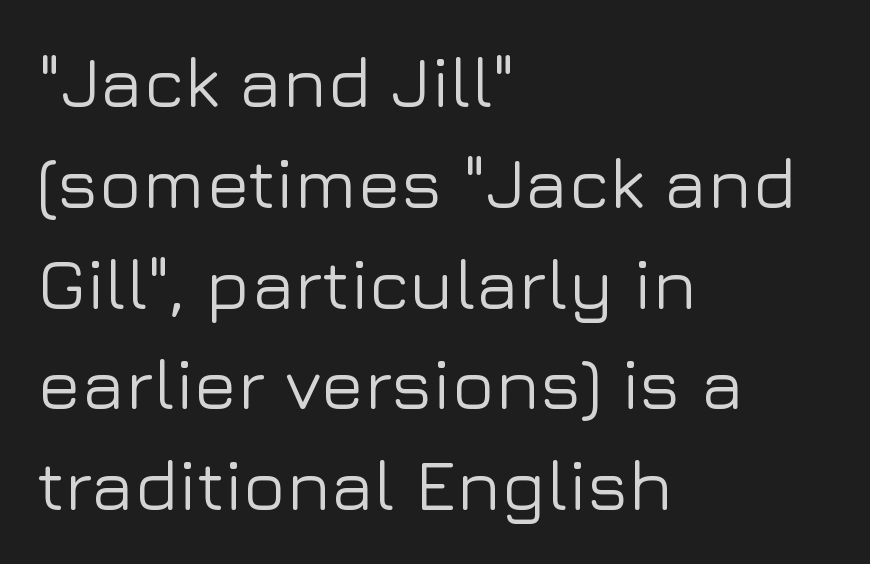
Q: Is the text italic (slanted)? A: No, it is upright.
Q: Is the typeface a serif or a sans-serif typeface? A: Sans-serif.
Q: Is the text underlined? A: No.
Q: How is the paragraph aligned? A: Left-aligned.
Q: Is the spacing between letters normal or unusually wide? A: Normal.
Q: Is the spacing between lines tight, normal or loose? A: Normal.
Q: Width (condensed, normal, or wide)? A: Normal.
Q: Stroke contrast? A: Low.
Q: x-height? A: Medium.
Q: Monospaced? A: No.
